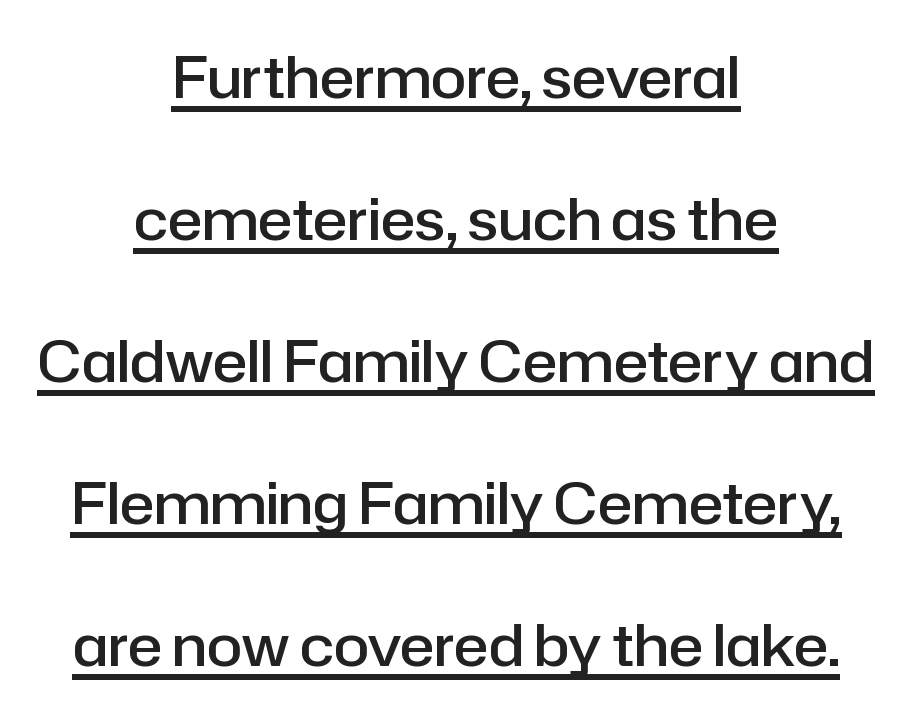
{"serif": "no", "italic": "no", "bold": "semi", "weight": "semibold", "width": "normal", "stroke_contrast": "low", "x_height": "medium", "monospaced": "no", "underline": "yes", "align": "center", "line_spacing": "loose", "line_spacing_ratio": 2.45, "letter_spacing": "normal", "letter_spacing_em": 0.0, "glyph_px": 58}
